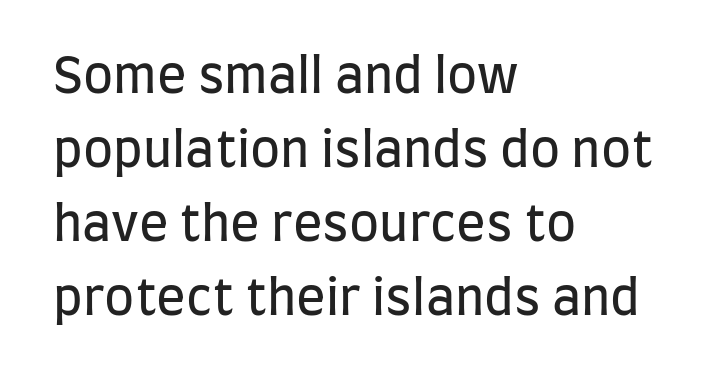
{"serif": "no", "italic": "no", "bold": "no", "weight": "regular", "width": "condensed", "stroke_contrast": "low", "x_height": "large", "monospaced": "no", "underline": "no", "align": "left", "line_spacing": "normal", "line_spacing_ratio": 1.51, "letter_spacing": "normal", "letter_spacing_em": 0.0, "glyph_px": 49}
